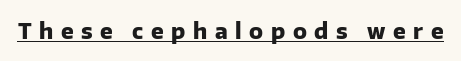
A typesetter would mark this as roman, not italic. Is the type bold? Yes — the strokes are clearly thick and heavy. Characters follow at a spacing far wider than the type designer built in. This rendering features underlined lettering.
